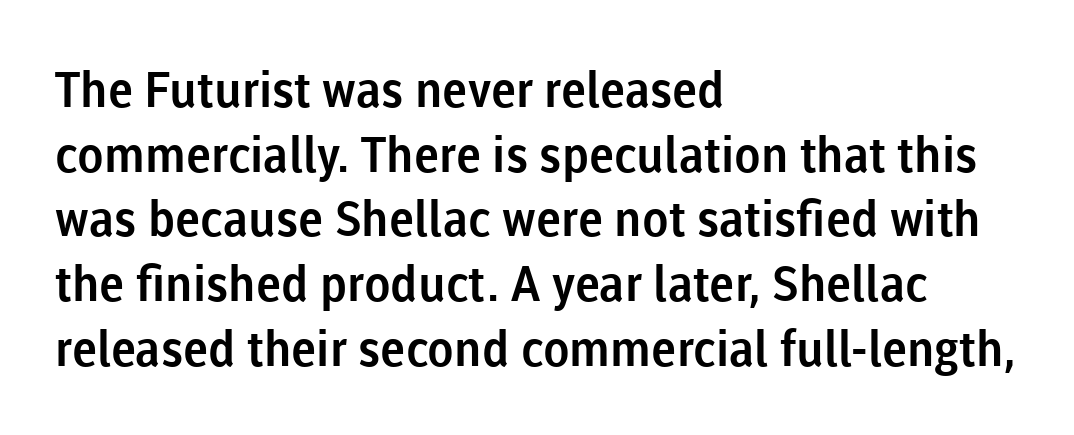
This sample uses an upright cut, with every glyph sitting square on the baseline. Vertical spacing — default. Observe the absence of serifs on each vertical stroke in this sample. The paragraph has a hard left edge and a soft right edge. A clean baseline with only descenders dipping below it. This rendering leaves character spacing at its baseline value.
